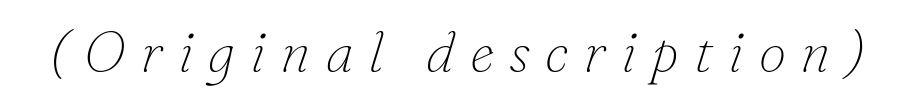
{"serif": "yes", "italic": "yes", "lean": "right", "slant_degrees": 16, "bold": "no", "weight": "thin", "width": "normal", "stroke_contrast": "low", "x_height": "small", "monospaced": "no", "underline": "no", "letter_spacing": "wide", "letter_spacing_em": 0.27, "glyph_px": 56}
